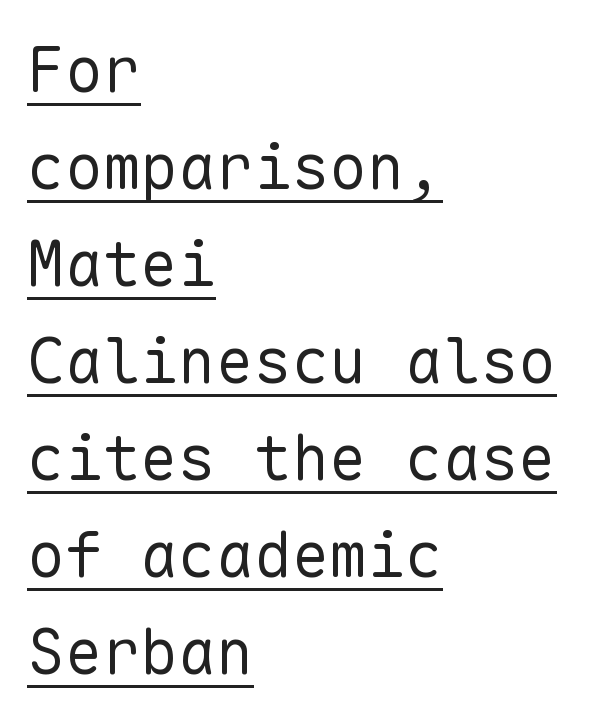
{"serif": "no", "italic": "no", "bold": "no", "weight": "regular", "width": "normal", "stroke_contrast": "low", "x_height": "medium", "monospaced": "yes", "underline": "yes", "align": "left", "line_spacing": "normal", "line_spacing_ratio": 1.54, "letter_spacing": "normal", "letter_spacing_em": 0.0, "glyph_px": 63}
